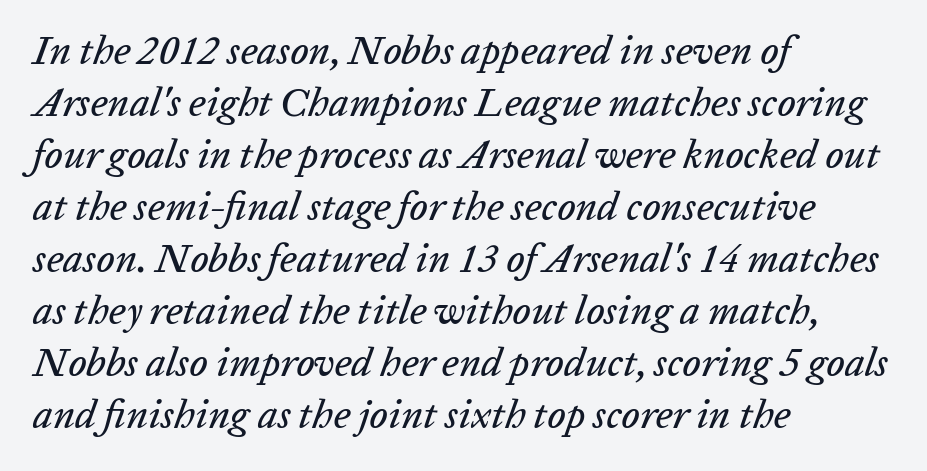
The image shows 40 px text type, italic (leaning right); set left-aligned, normal line spacing (1.3x), normal letter spacing, not underlined; low stroke contrast and a medium x-height.
